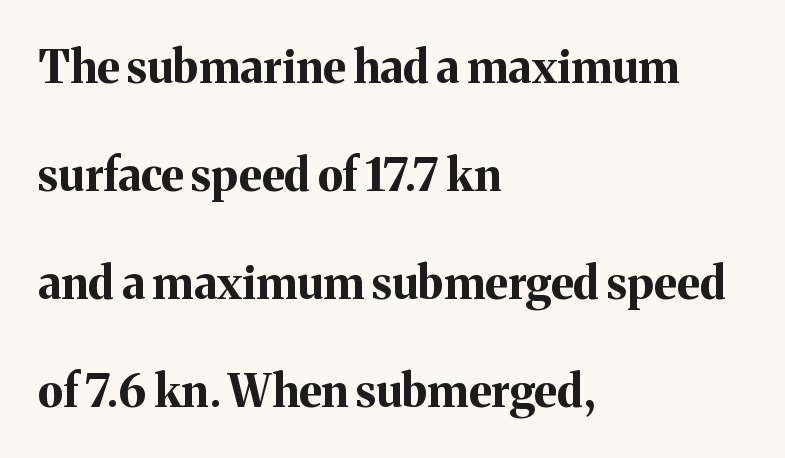
The image shows 45 px bold serif type, upright; set left-aligned, loose line spacing (2.4x), normal letter spacing, not underlined; medium stroke contrast and a medium x-height.
